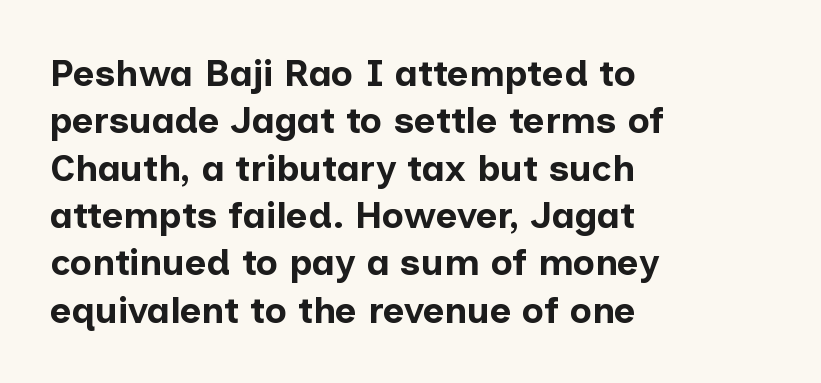
The image shows 37 px bold sans-serif type, upright; set left-aligned, normal line spacing (1.28x), normal letter spacing, not underlined; low stroke contrast and a medium x-height.
